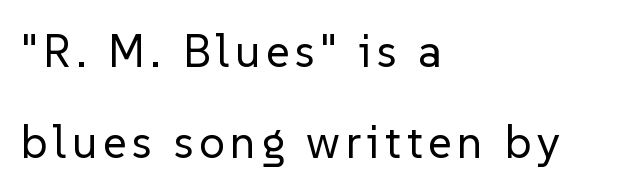
{"serif": "no", "italic": "no", "bold": "no", "weight": "regular", "width": "normal", "stroke_contrast": "low", "x_height": "medium", "monospaced": "no", "underline": "no", "align": "left", "line_spacing": "loose", "line_spacing_ratio": 1.98, "glyph_px": 46}
